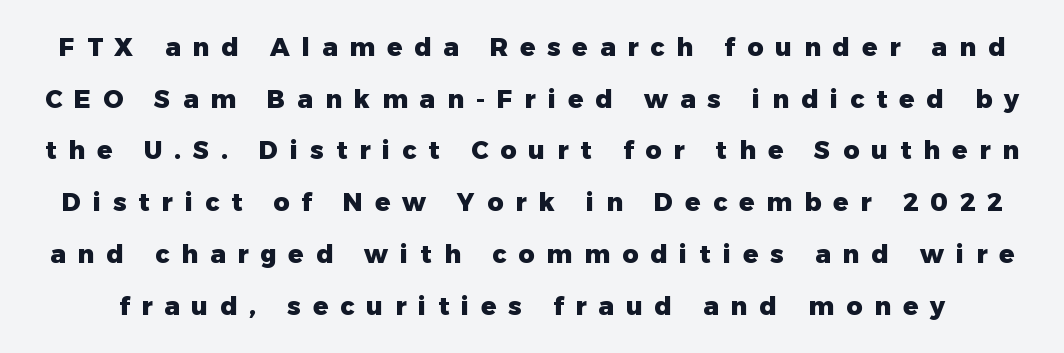
Check under the words: just untouched page. Italic: no, the glyphs are upright roman. The typesetting leans heavy: a genuine bold. Leading is clearly above the norm, producing a sparse column.
